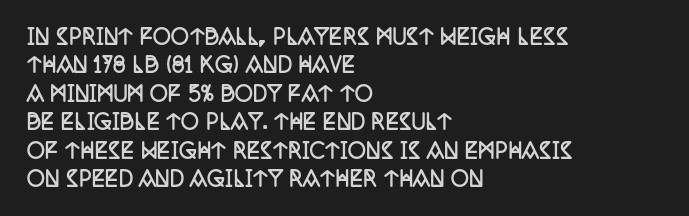
{"italic": "no", "bold": "yes", "underline": "no", "align": "left", "line_spacing": "normal", "line_spacing_ratio": 1.42, "letter_spacing": "normal", "letter_spacing_em": 0.0, "glyph_px": 20}
